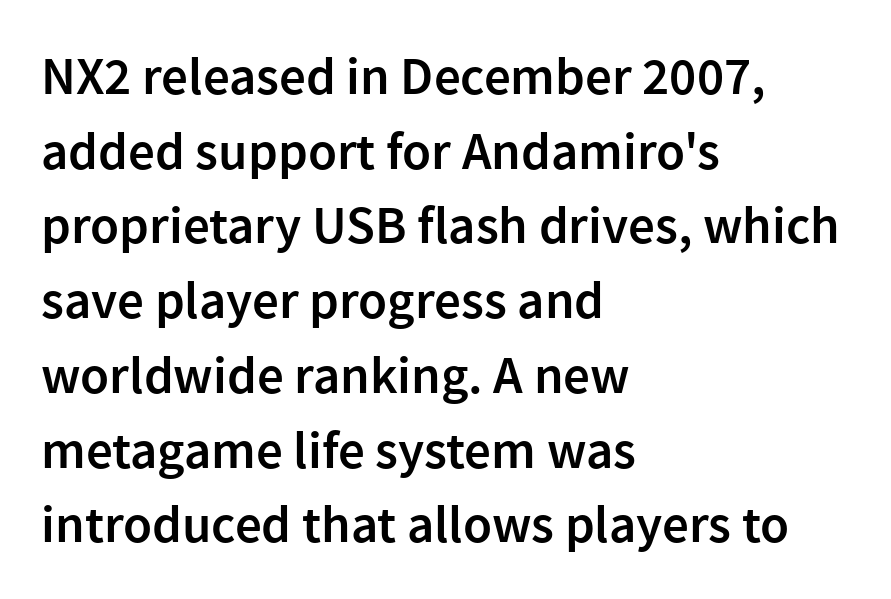
The image shows 53 px semibold sans-serif type, upright; set left-aligned, normal line spacing (1.41x), normal letter spacing, not underlined; a medium x-height.
